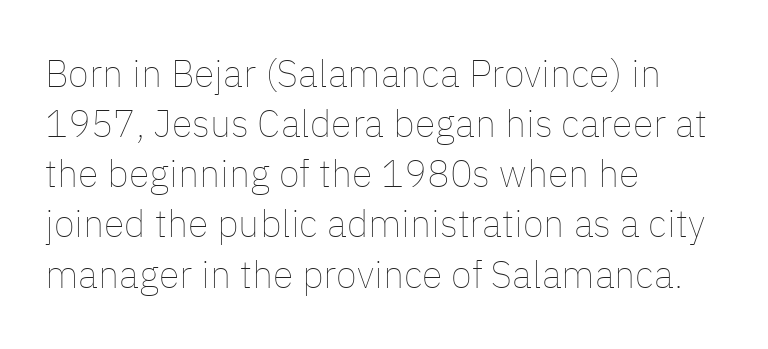
The image shows 38 px thin type, upright; set left-aligned, normal line spacing (1.32x), normal letter spacing, not underlined; low stroke contrast and a medium x-height.
